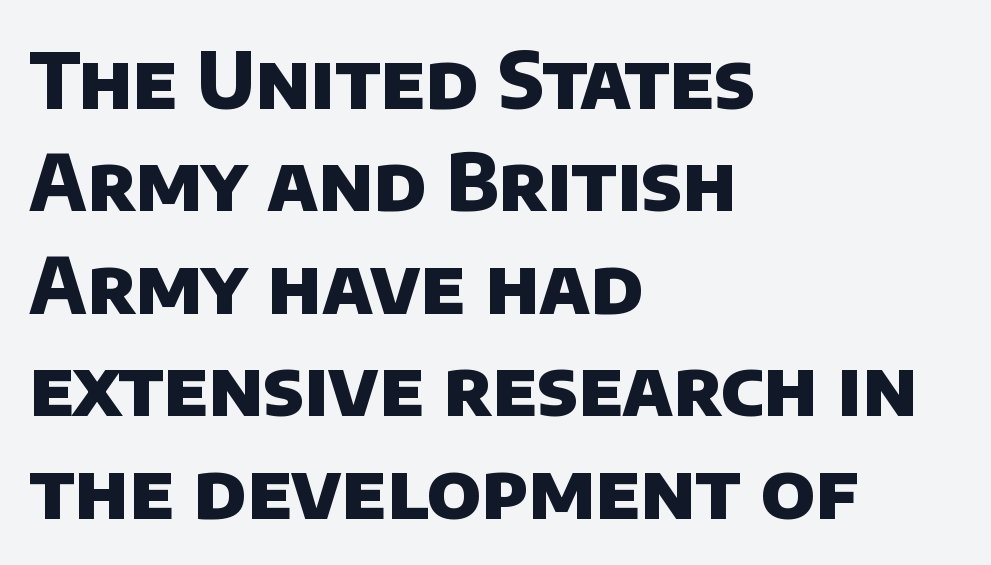
Q: Is the text bold? A: Yes.
Q: Is the typeface a serif or a sans-serif typeface? A: Sans-serif.
Q: Is the text underlined? A: No.
Q: How is the paragraph aligned? A: Left-aligned.
Q: Is the spacing between letters normal or unusually wide? A: Normal.
Q: Is the spacing between lines tight, normal or loose? A: Normal.
Q: Width (condensed, normal, or wide)? A: Normal.
Q: Stroke contrast? A: Low.
Q: x-height? A: Large.
Q: Monospaced? A: No.
